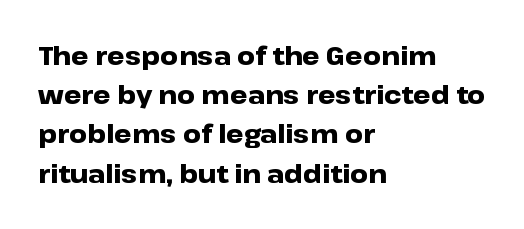
Q: Is the text bold? A: Yes.
Q: Is the text italic (slanted)? A: No, it is upright.
Q: Is the text underlined? A: No.
Q: How is the paragraph aligned? A: Left-aligned.
Q: Is the spacing between letters normal or unusually wide? A: Normal.
Q: Is the spacing between lines tight, normal or loose? A: Normal.
